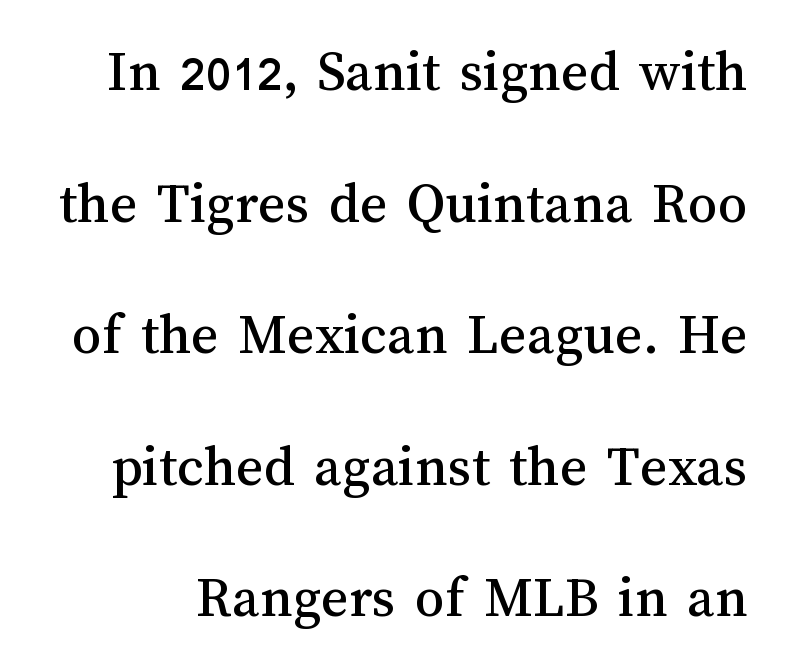
The foot of each line stays bare and open. Default kerning and tracking; the words read as compact shapes. Every stem runs plumb, perpendicular to the baseline. Each letter keeps its own natural width here, so spacing adapts to shape.
